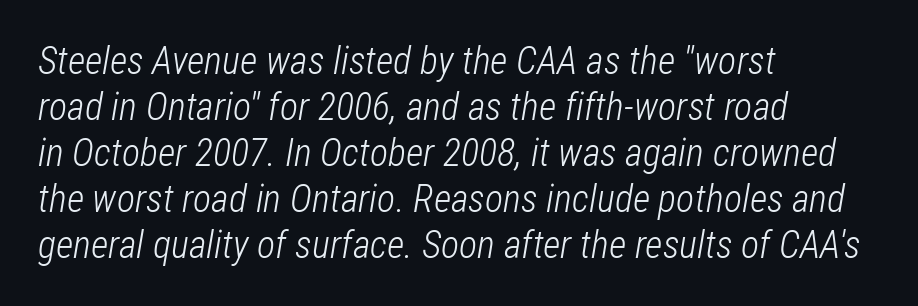
The image shows 38 px light, condensed type, italic (leaning right); set left-aligned, line spacing 1.21x, normal letter spacing, not underlined; low stroke contrast and a medium x-height.
